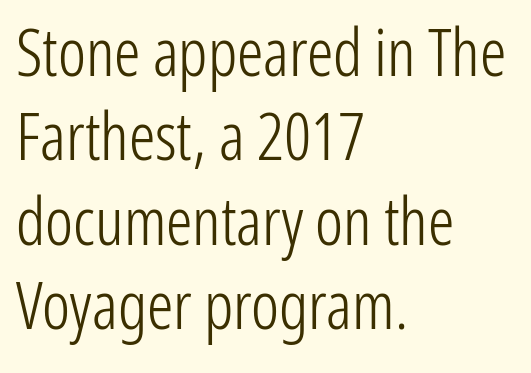
The image shows 66 px light, condensed sans-serif type, upright; set left-aligned, normal line spacing (1.28x), normal letter spacing, not underlined; low stroke contrast and a medium x-height.
